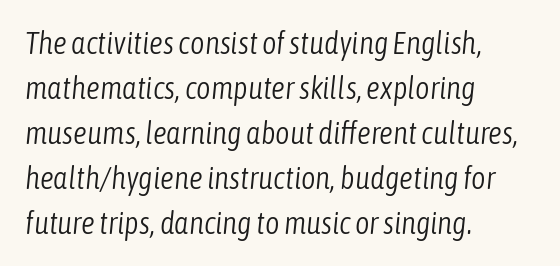
The letterforms sit shoulder to shoulder at normal distance. The rendering uses natural spacing where letterforms have individual widths. Decoration check: the copy has no underline. What's the leading like? Ordinary, nothing unusual.
